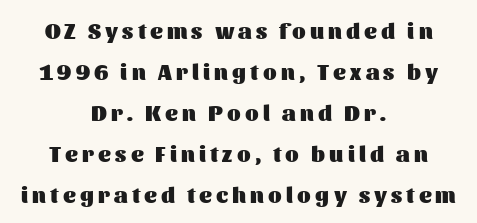
Q: Is the text bold? A: Yes.
Q: Is the text italic (slanted)? A: No, it is upright.
Q: Is the text underlined? A: No.
Q: How is the paragraph aligned? A: Centered.
